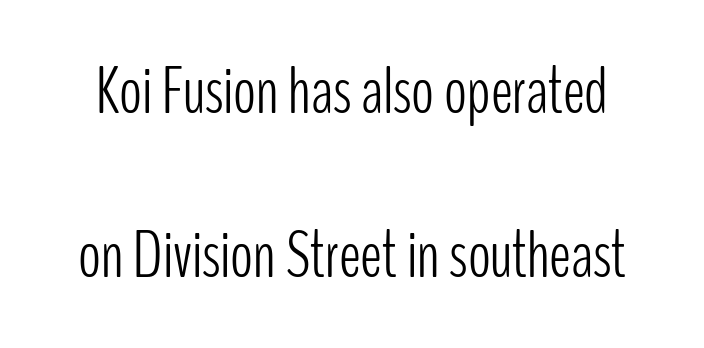
Decoration check: the copy has no underline. In terms of leading, this rendering errs on the spacious side. Posture: upright roman. This sample has the flowing, uneven cadence of proportional lettering. Check where the strokes stop: nothing finishes them off — pure sans.
